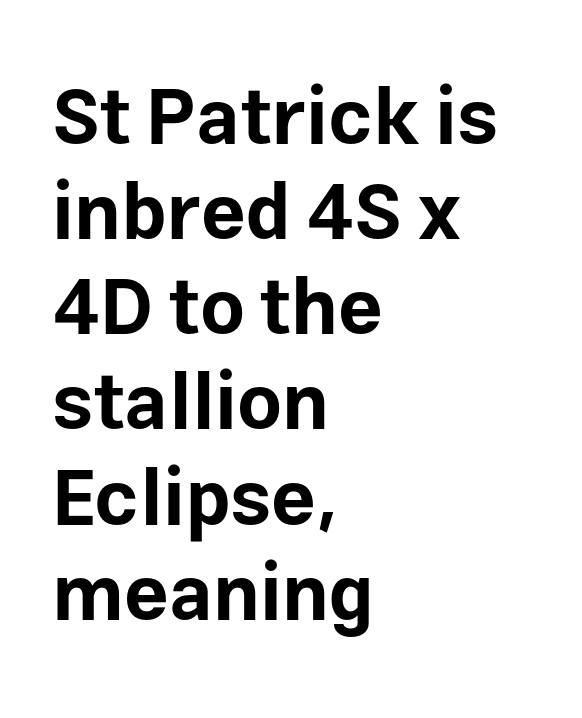
{"serif": "no", "italic": "no", "bold": "yes", "weight": "bold", "width": "normal", "stroke_contrast": "low", "x_height": "medium", "monospaced": "no", "underline": "no", "align": "left", "line_spacing_ratio": 1.22, "letter_spacing": "normal", "letter_spacing_em": 0.0, "glyph_px": 78}
